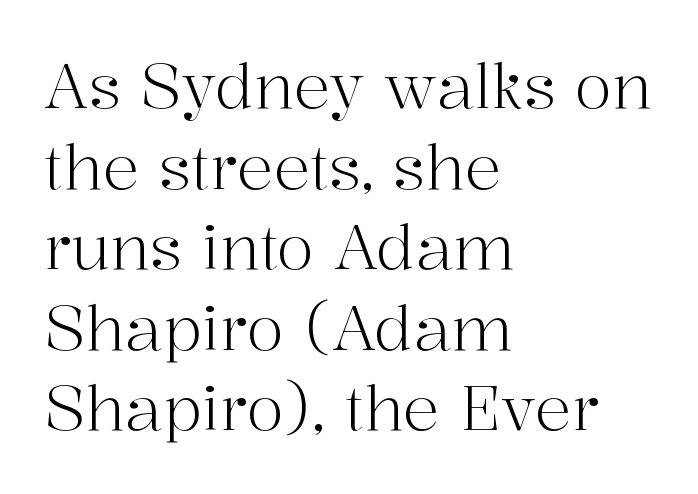
Words float on clear page, feet unadorned. Unbolded letterforms with no extra heft. The face used here is proportionally spaced, like ordinary book or web type. Interline gaps are of average width in this sample.
